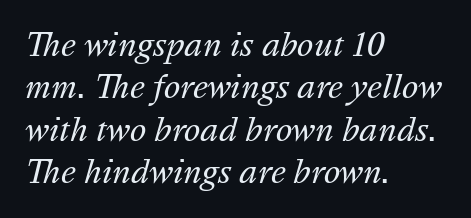
The image shows 31 px regular-weight type, italic (leaning right); set left-aligned, normal line spacing (1.37x), normal letter spacing, not underlined; medium stroke contrast and a medium x-height.
